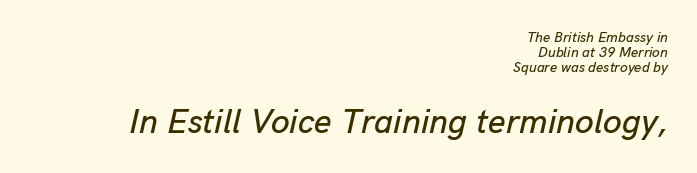
Q: Is the text italic (slanted)? A: Yes, it leans right by about 13 degrees.
Q: Is the text underlined? A: No.
Q: How is the paragraph aligned? A: Right-aligned.
Q: Is the spacing between letters normal or unusually wide? A: Normal.
Q: Is the spacing between lines tight, normal or loose? A: Tight.
Q: Which block of text is set in a larger size, the first (top) or the second (bottom)? A: The second (bottom) one.
Q: Width (condensed, normal, or wide)? A: Normal.
Q: Stroke contrast? A: Low.
Q: x-height? A: Medium.
Q: Monospaced? A: No.
